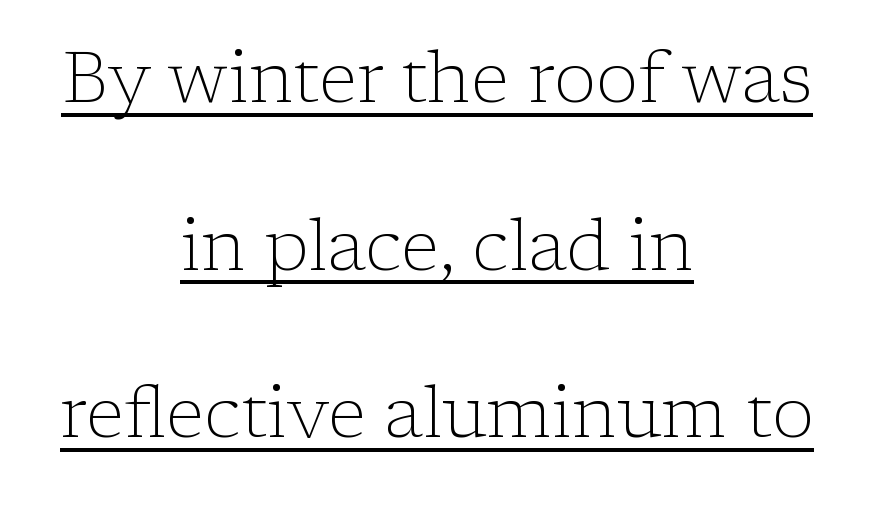
The image shows 71 px light serif type, upright; set centered, loose line spacing (2.36x), normal letter spacing, underlined; low stroke contrast and a medium x-height.
